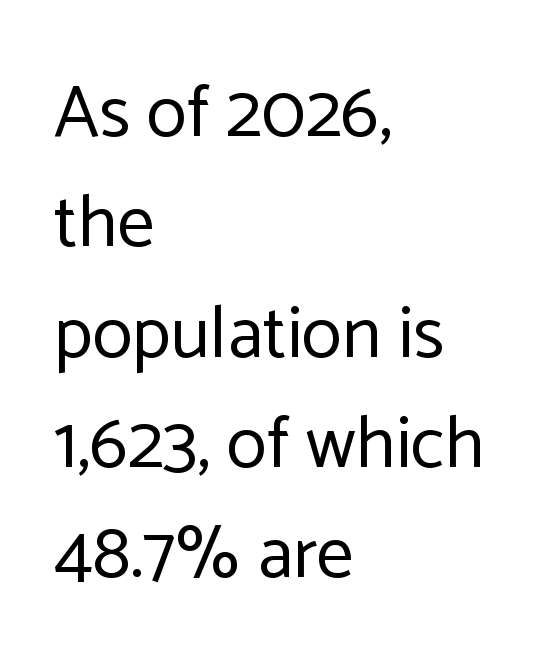
Q: Is the text bold? A: No.
Q: Is the text italic (slanted)? A: No, it is upright.
Q: Is the typeface a serif or a sans-serif typeface? A: Sans-serif.
Q: Is the text underlined? A: No.
Q: How is the paragraph aligned? A: Left-aligned.
Q: Is the spacing between letters normal or unusually wide? A: Normal.
Q: Is the spacing between lines tight, normal or loose? A: Normal.
Q: Width (condensed, normal, or wide)? A: Normal.
Q: Stroke contrast? A: Low.
Q: x-height? A: Medium.
Q: Monospaced? A: No.
